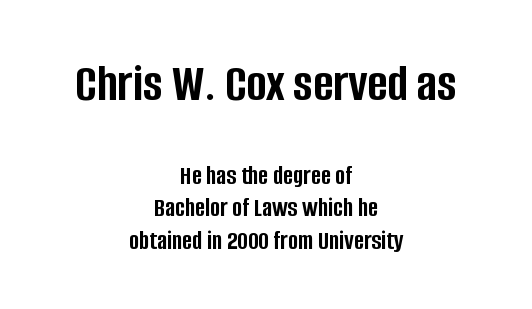
Q: Is the text bold? A: Yes.
Q: Is the text italic (slanted)? A: No, it is upright.
Q: Is the typeface a serif or a sans-serif typeface? A: Sans-serif.
Q: Is the text underlined? A: No.
Q: How is the paragraph aligned? A: Centered.
Q: Is the spacing between letters normal or unusually wide? A: Normal.
Q: Which block of text is set in a larger size, the first (top) or the second (bottom)? A: The first (top) one.
Q: Width (condensed, normal, or wide)? A: Condensed.
Q: Stroke contrast? A: Low.
Q: x-height? A: Large.
Q: Monospaced? A: No.
